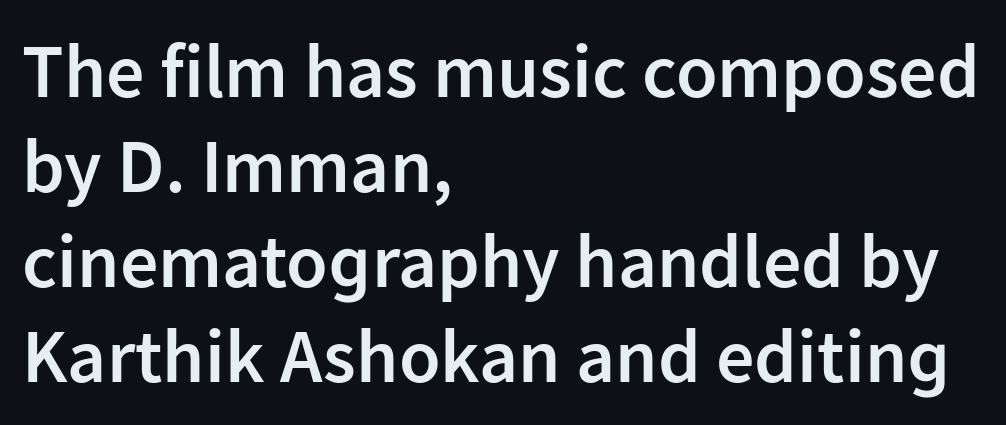
Q: Is the text bold? A: Semi-bold.
Q: Is the text italic (slanted)? A: No, it is upright.
Q: Is the typeface a serif or a sans-serif typeface? A: Sans-serif.
Q: Is the text underlined? A: No.
Q: How is the paragraph aligned? A: Left-aligned.
Q: Is the spacing between letters normal or unusually wide? A: Normal.
Q: Is the spacing between lines tight, normal or loose? A: Normal.
Q: Width (condensed, normal, or wide)? A: Normal.
Q: Stroke contrast? A: Low.
Q: x-height? A: Medium.
Q: Monospaced? A: No.
